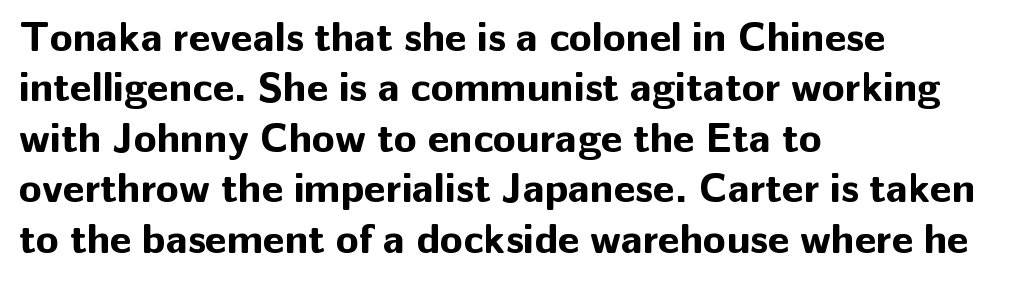
Do the letters lean? They stand straight. Which margin do the lines hug? The left one — the right edge is uneven. The glyphs in this specimen are sans serif. This sample has the flowing, uneven cadence of proportional lettering.
